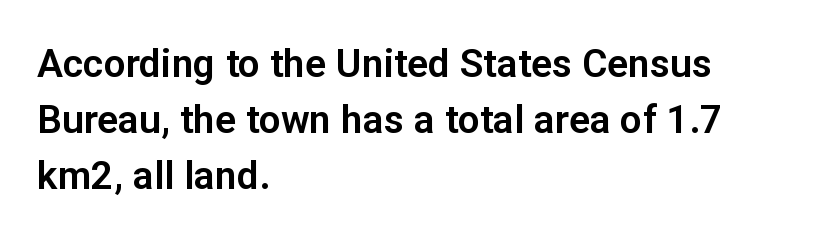
Serifs: no, the terminals of the letterforms are clean. When letters stand straight like this, we call the style roman or upright. One glance says typical: line gaps are just what's usual. If you drew a ruler down the left edge, every line would touch it. Words appear dense and cohesive because spacing is normal.
